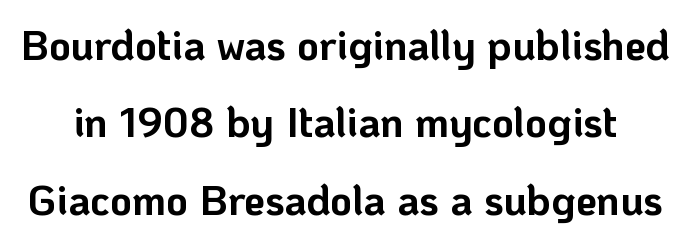
{"serif": "no", "italic": "no", "bold": "yes", "weight": "bold", "width": "normal", "stroke_contrast": "low", "x_height": "medium", "monospaced": "no", "underline": "no", "line_spacing_ratio": 1.84, "letter_spacing": "normal", "letter_spacing_em": 0.0, "glyph_px": 42}
